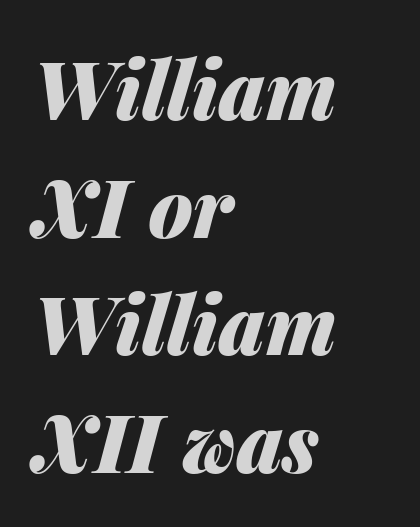
{"italic": "yes", "lean": "right", "slant_degrees": 14, "bold": "yes", "weight": "heavy", "width": "normal", "stroke_contrast": "medium", "x_height": "medium", "monospaced": "no", "underline": "no", "align": "left", "line_spacing": "normal", "line_spacing_ratio": 1.47, "letter_spacing": "normal", "letter_spacing_em": 0.0, "glyph_px": 80}
